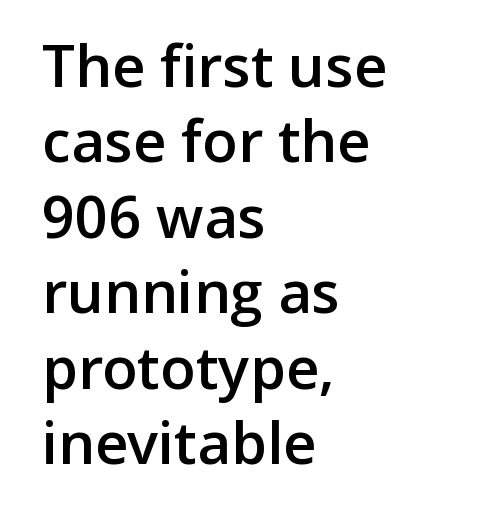
{"serif": "no", "italic": "no", "bold": "semi", "weight": "semibold", "width": "normal", "stroke_contrast": "low", "x_height": "medium", "monospaced": "no", "underline": "no", "align": "left", "line_spacing": "normal", "line_spacing_ratio": 1.3, "letter_spacing": "normal", "letter_spacing_em": 0.0, "glyph_px": 58}
